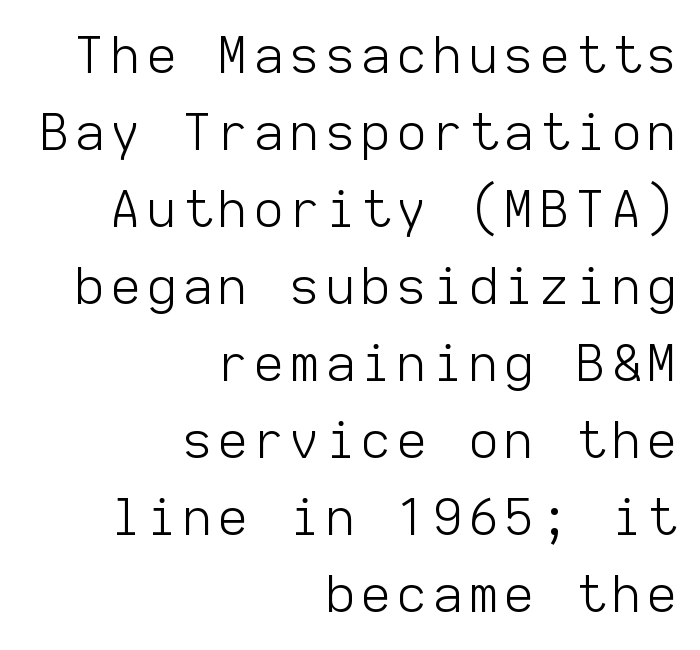
{"serif": "no", "italic": "no", "bold": "no", "weight": "light", "width": "normal", "stroke_contrast": "low", "x_height": "medium", "monospaced": "yes", "underline": "no", "align": "right", "line_spacing": "normal", "line_spacing_ratio": 1.54, "glyph_px": 50}
